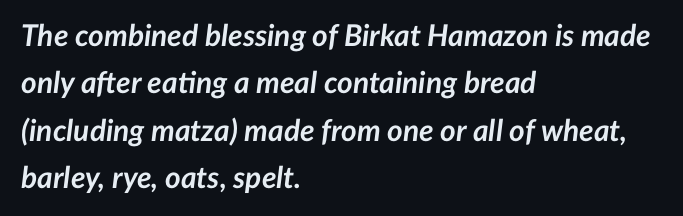
The rendering anchors every line to the left-hand side. Underline: absent. Italic: yes, the glyphs are oblique. You'd pick this weight for a headline — it's a proper bold.
